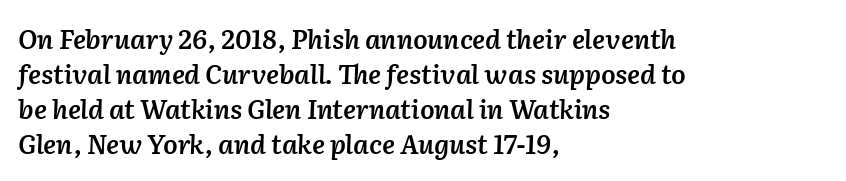
Q: Is the text bold? A: Semi-bold.
Q: Is the text italic (slanted)? A: Yes, it leans right by about 2 degrees.
Q: Is the text underlined? A: No.
Q: How is the paragraph aligned? A: Left-aligned.
Q: Is the spacing between letters normal or unusually wide? A: Normal.
Q: Is the spacing between lines tight, normal or loose? A: Normal.
